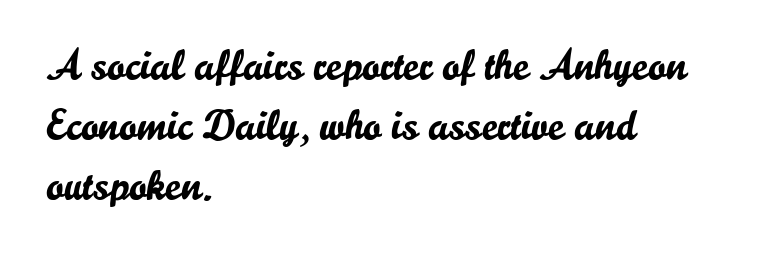
Q: Is the text italic (slanted)? A: Yes.
Q: Is the typeface a serif or a sans-serif typeface? A: Sans-serif.
Q: Is the text underlined? A: No.
Q: How is the paragraph aligned? A: Left-aligned.
Q: Is the spacing between letters normal or unusually wide? A: Normal.
Q: Is the spacing between lines tight, normal or loose? A: Normal.
Q: Width (condensed, normal, or wide)? A: Normal.
Q: Stroke contrast? A: Low.
Q: x-height? A: Small.
Q: Monospaced? A: No.
